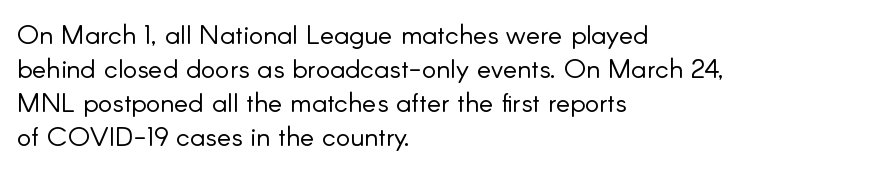
The image shows 27 px text type, upright; set left-aligned, normal line spacing (1.26x), normal letter spacing, not underlined.
